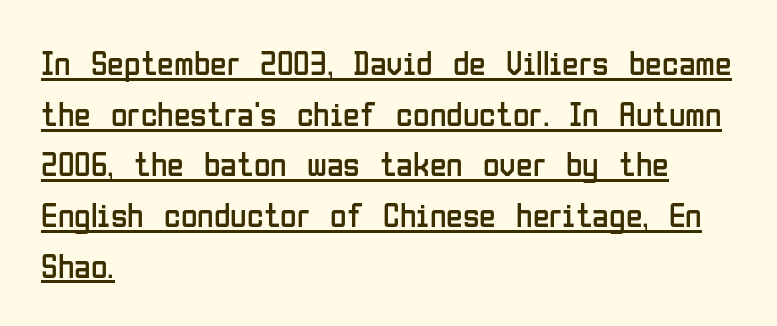
{"serif": "no", "italic": "no", "bold": "no", "weight": "regular", "width": "condensed", "stroke_contrast": "low", "x_height": "medium", "monospaced": "no", "underline": "yes", "align": "left", "line_spacing": "normal", "line_spacing_ratio": 1.49, "letter_spacing": "normal", "letter_spacing_em": 0.0, "glyph_px": 34}
